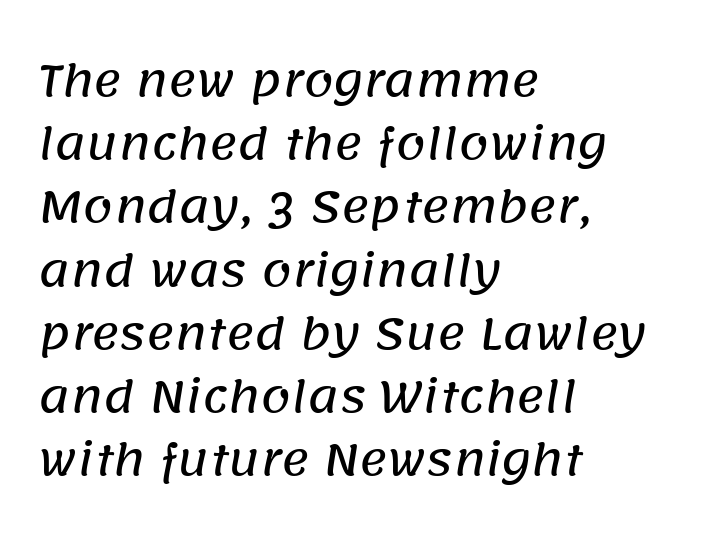
Q: Is the typeface a serif or a sans-serif typeface? A: Sans-serif.
Q: Is the text underlined? A: No.
Q: How is the paragraph aligned? A: Left-aligned.
Q: Is the spacing between letters normal or unusually wide? A: Normal.
Q: Is the spacing between lines tight, normal or loose? A: Normal.
Q: Width (condensed, normal, or wide)? A: Normal.
Q: Stroke contrast? A: Low.
Q: x-height? A: Large.
Q: Monospaced? A: No.
